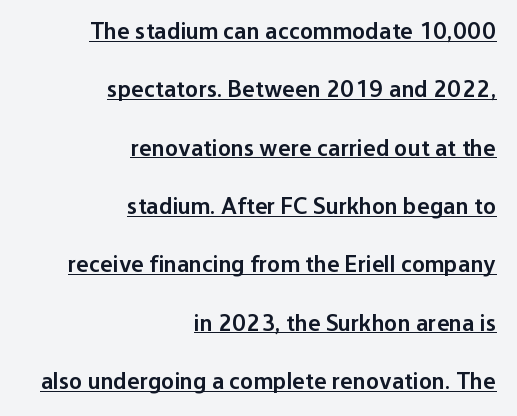
Q: Is the text bold? A: Semi-bold.
Q: Is the text italic (slanted)? A: No, it is upright.
Q: Is the text underlined? A: Yes.
Q: How is the paragraph aligned? A: Right-aligned.
Q: Is the spacing between letters normal or unusually wide? A: Normal.
Q: Is the spacing between lines tight, normal or loose? A: Loose.
